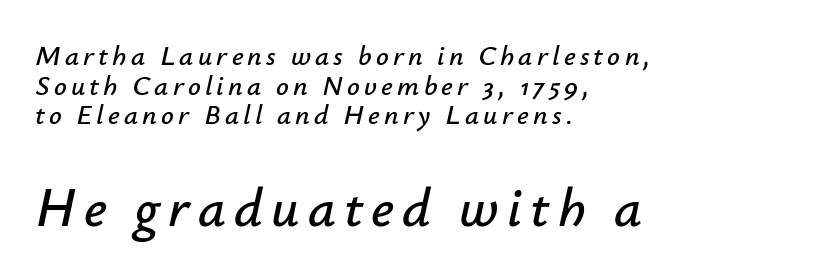
{"italic": "yes", "lean": "right", "slant_degrees": 12, "width": "normal", "stroke_contrast": "low", "x_height": "small", "monospaced": "no", "underline": "no", "align": "left", "line_spacing": "tight", "line_spacing_ratio": 1.06, "larger_block": "second", "size_ratio": 1.96, "glyph_px": 55}
